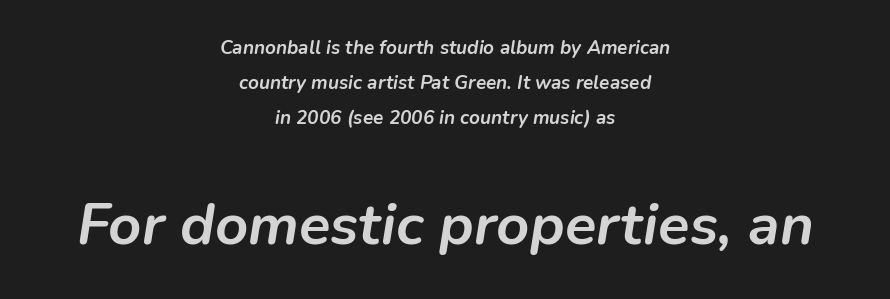
A full-strength bold gives these letters their thick strokes. Bare-footed words on every line. These lines stack symmetrically, like a column narrowing and widening about its center. The rendering enlarges the type as you move from the upper chunk to the lower. Character widths vary here, with narrow letters taking less room than wide ones. Is the type slanted? Yes — the strokes lean at a clear angle.
